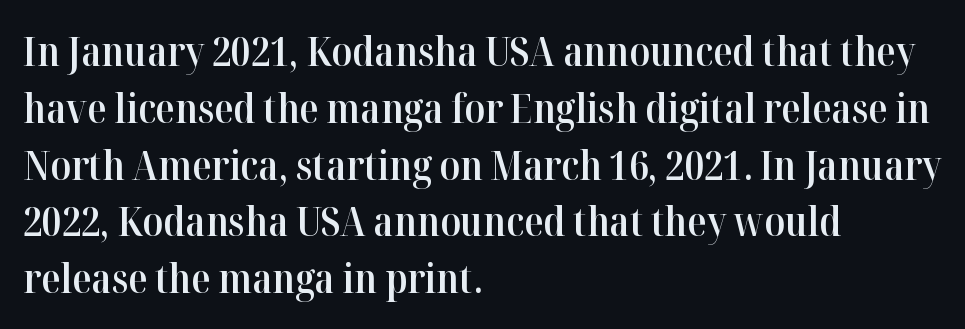
{"serif": "yes", "italic": "no", "bold": "semi", "weight": "semibold", "width": "normal", "stroke_contrast": "high", "x_height": "medium", "monospaced": "no", "underline": "no", "align": "left", "line_spacing": "normal", "line_spacing_ratio": 1.42, "letter_spacing": "normal", "letter_spacing_em": 0.0, "glyph_px": 40}
